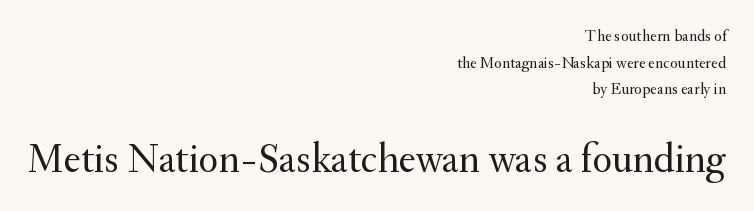
The image shows 41 px regular-weight serif type, upright; set right-aligned, normal line spacing (1.67x), normal letter spacing, not underlined; the second (bottom) block is 2.56x larger; medium stroke contrast and a small x-height.
